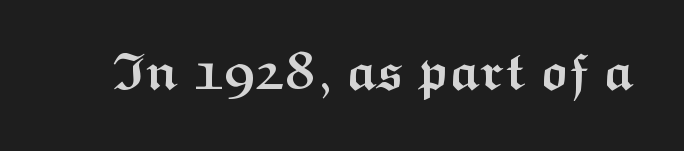
Q: Is the text bold? A: Yes.
Q: Is the text italic (slanted)? A: No, it is upright.
Q: Is the typeface a serif or a sans-serif typeface? A: Sans-serif.
Q: Is the text underlined? A: No.
Q: Is the spacing between letters normal or unusually wide? A: Normal.
Q: Width (condensed, normal, or wide)? A: Wide.
Q: Stroke contrast? A: Medium.
Q: x-height? A: Medium.
Q: Monospaced? A: No.
